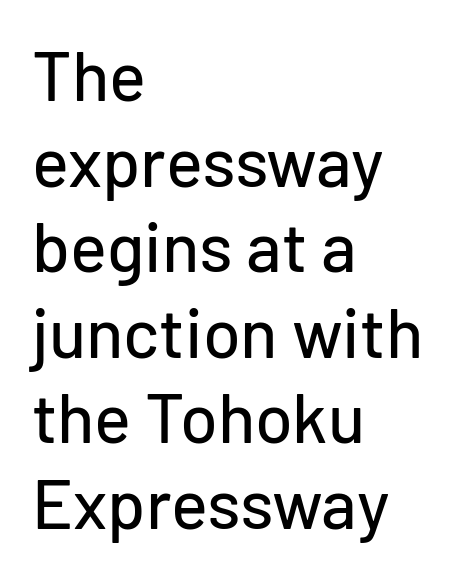
The image shows 69 px sans-serif type, upright; set left-aligned, line spacing 1.24x, normal letter spacing, not underlined; low stroke contrast and a medium x-height.
